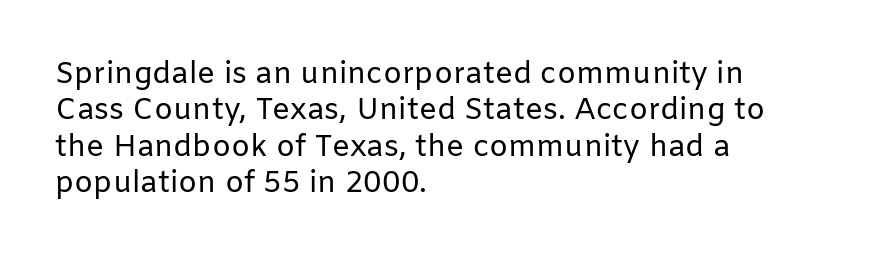
Do the characters align in a grid? No, the font is proportional. Do the letters lean? They stand straight. Alignment: flush left. Glyph-to-glyph distance matches everyday printed text. The passage shown is typeset with a sans-serif family.
